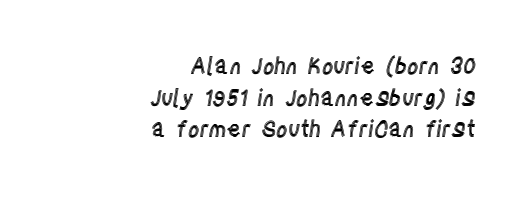
{"underline": "no", "align": "right", "line_spacing": "normal", "line_spacing_ratio": 1.44, "letter_spacing": "normal", "letter_spacing_em": 0.0, "glyph_px": 22}
